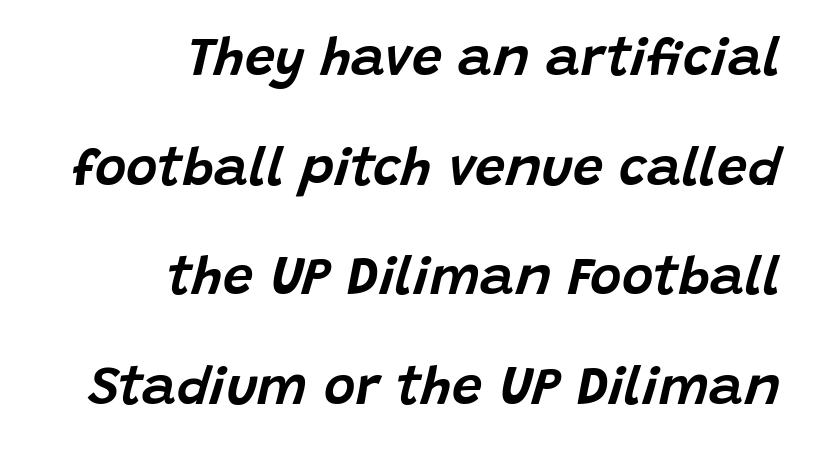
Q: Is the text italic (slanted)? A: Yes, it leans right by about 15 degrees.
Q: Is the text underlined? A: No.
Q: How is the paragraph aligned? A: Right-aligned.
Q: Is the spacing between letters normal or unusually wide? A: Normal.
Q: Is the spacing between lines tight, normal or loose? A: Loose.
Q: Width (condensed, normal, or wide)? A: Normal.
Q: Stroke contrast? A: Low.
Q: x-height? A: Large.
Q: Monospaced? A: No.
